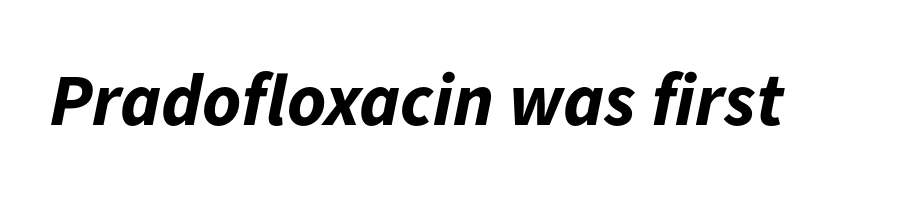
{"italic": "yes", "lean": "right", "slant_degrees": 11, "bold": "yes", "weight": "bold", "width": "normal", "stroke_contrast": "low", "x_height": "medium", "monospaced": "no", "underline": "no", "letter_spacing": "normal", "letter_spacing_em": 0.0, "glyph_px": 74}
